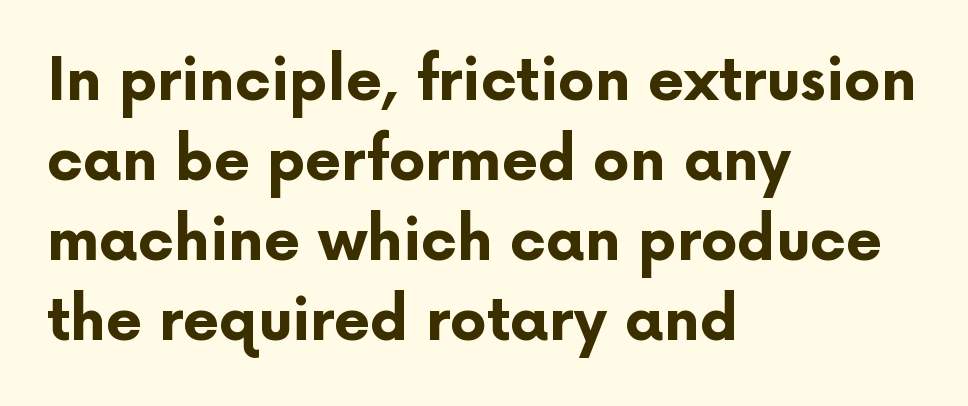
Q: Is the text bold? A: Yes.
Q: Is the text italic (slanted)? A: No, it is upright.
Q: Is the typeface a serif or a sans-serif typeface? A: Sans-serif.
Q: Is the text underlined? A: No.
Q: How is the paragraph aligned? A: Left-aligned.
Q: Is the spacing between letters normal or unusually wide? A: Normal.
Q: Is the spacing between lines tight, normal or loose? A: Normal.
Q: Width (condensed, normal, or wide)? A: Normal.
Q: Stroke contrast? A: Low.
Q: x-height? A: Medium.
Q: Monospaced? A: No.
